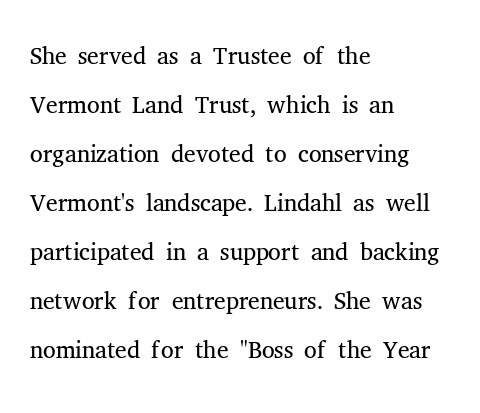
The image shows 36 px light serif type, upright; set left-aligned, normal line spacing (1.36x), normal letter spacing, not underlined; medium stroke contrast and a medium x-height.
